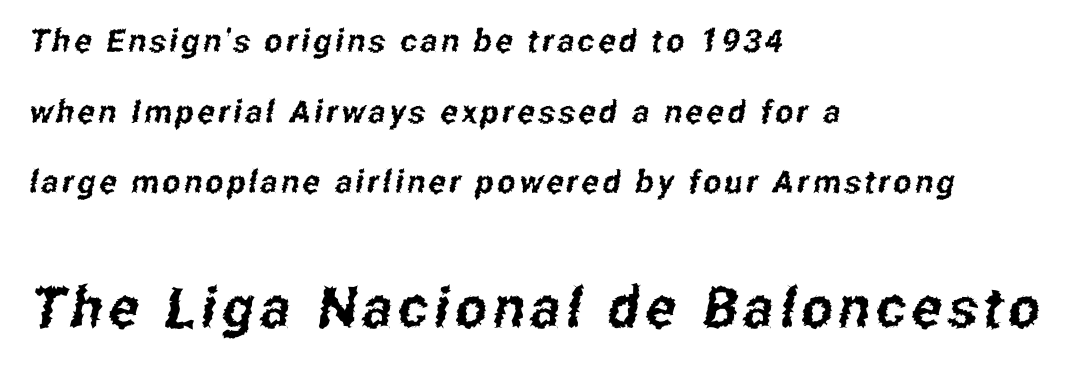
Q: Is the typeface a serif or a sans-serif typeface? A: Sans-serif.
Q: Is the text underlined? A: No.
Q: How is the paragraph aligned? A: Left-aligned.
Q: Is the spacing between lines tight, normal or loose? A: Loose.
Q: Which block of text is set in a larger size, the first (top) or the second (bottom)? A: The second (bottom) one.
Q: Width (condensed, normal, or wide)? A: Condensed.
Q: Stroke contrast? A: Low.
Q: x-height? A: Medium.
Q: Monospaced? A: No.
